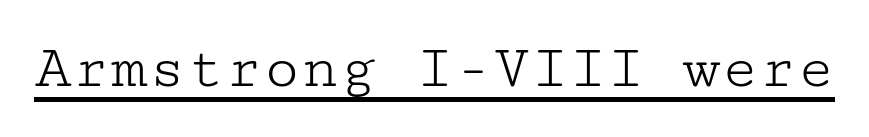
The image shows 63 px light, wide serif type, upright; set normal letter spacing, underlined; low stroke contrast and a medium x-height.
